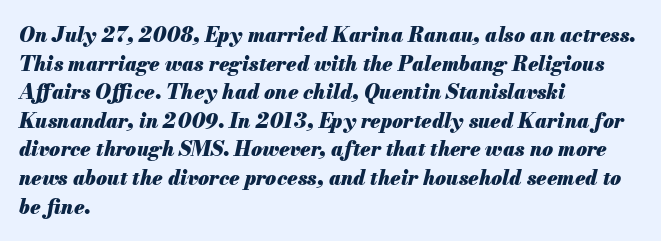
The image shows 20 px bold type, italic (leaning right); set left-aligned, normal line spacing (1.43x), normal letter spacing, not underlined.
